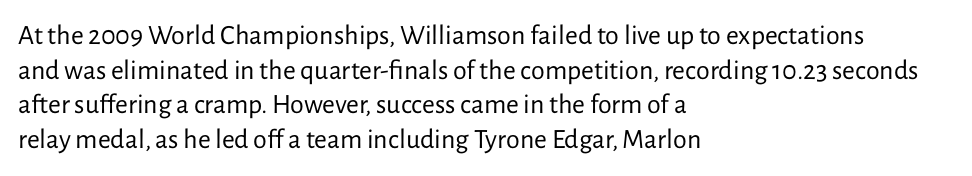
Weight: in the light-to-regular range. The designer went with a sans here, leaving each stem footless. Descenders are the only things crossing below the line. Line starts are locked; line ends wander.
